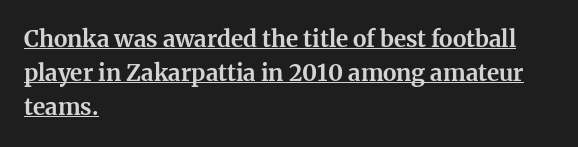
Q: Is the text bold? A: Yes.
Q: Is the text italic (slanted)? A: No, it is upright.
Q: Is the text underlined? A: Yes.
Q: How is the paragraph aligned? A: Left-aligned.
Q: Is the spacing between letters normal or unusually wide? A: Normal.
Q: Is the spacing between lines tight, normal or loose? A: Normal.
